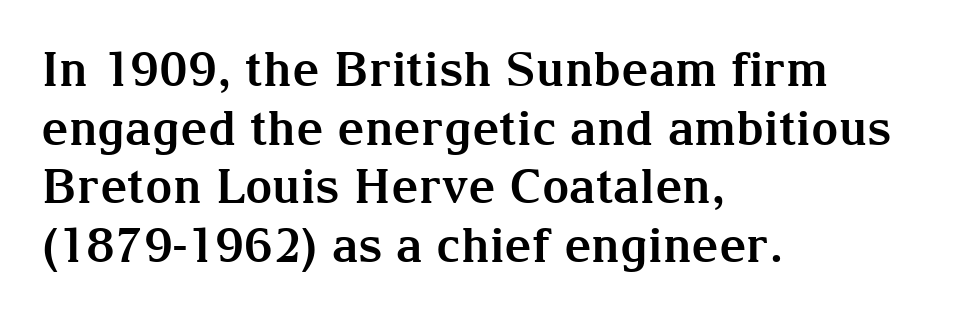
The image shows 48 px bold serif type, upright; set left-aligned, line spacing 1.22x, normal letter spacing, not underlined; medium stroke contrast and a medium x-height.
